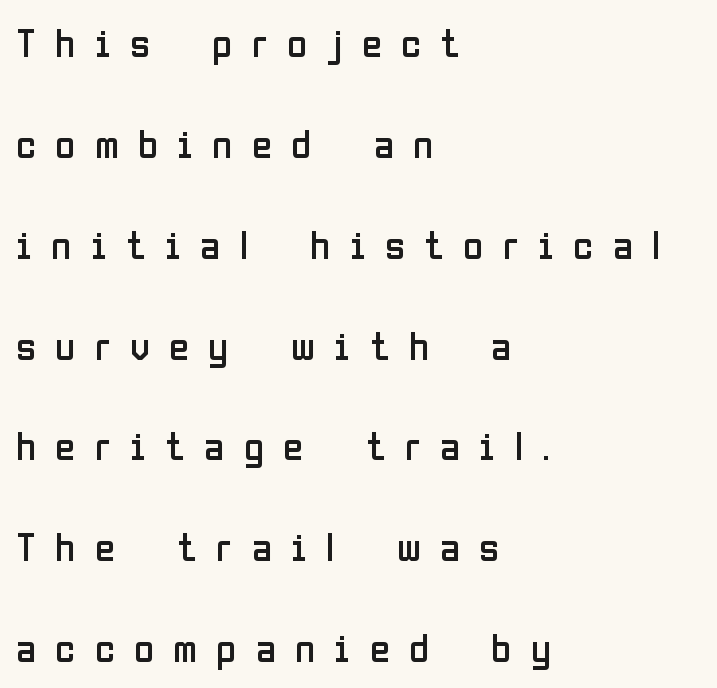
{"serif": "no", "italic": "no", "bold": "no", "weight": "regular", "width": "condensed", "stroke_contrast": "low", "x_height": "medium", "monospaced": "no", "underline": "no", "align": "left", "line_spacing": "loose", "line_spacing_ratio": 2.46, "letter_spacing": "wide", "letter_spacing_em": 0.47, "glyph_px": 41}
